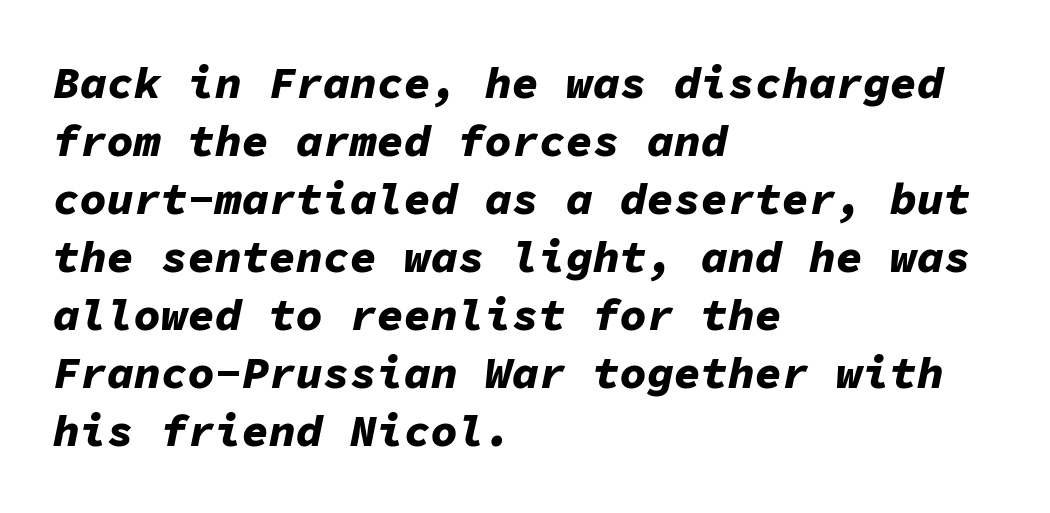
Q: Is the text bold? A: Yes.
Q: Is the text italic (slanted)? A: Yes, it leans right by about 11 degrees.
Q: Is the text underlined? A: No.
Q: How is the paragraph aligned? A: Left-aligned.
Q: Is the spacing between letters normal or unusually wide? A: Normal.
Q: Is the spacing between lines tight, normal or loose? A: Normal.
Q: Width (condensed, normal, or wide)? A: Normal.
Q: Stroke contrast? A: Low.
Q: x-height? A: Medium.
Q: Monospaced? A: Yes.
